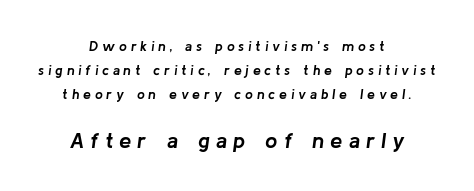
The image shows 22 px bold type, italic (leaning right); set centered, line spacing 1.73x, unusually wide letter spacing (+0.27 em), not underlined; the second (bottom) block is 1.57x larger.
